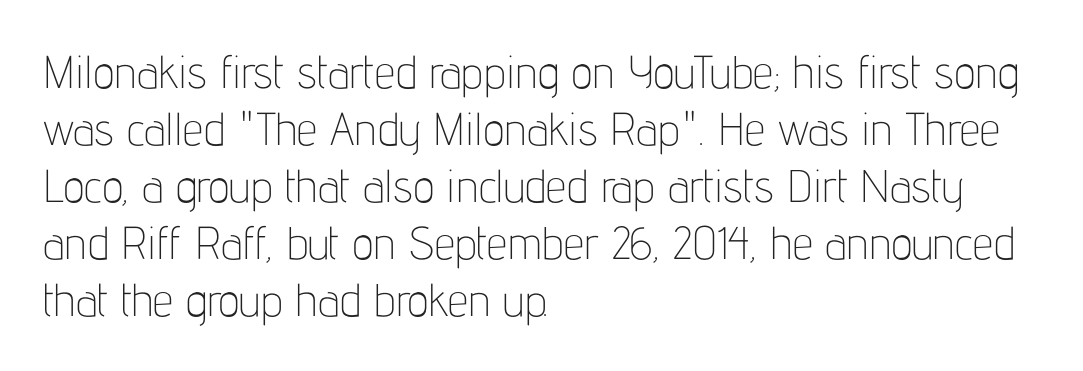
Visually the block forms a straight wall on the left and a jagged coastline on the right. The font's upright variant was chosen for this text. Letter spacing: default. Looks like regular typesetting: each glyph gets only the width it needs. Stems and bowls with no extra thickness — not bold. No feet cap the strokes, marking this as sans-serif type.
